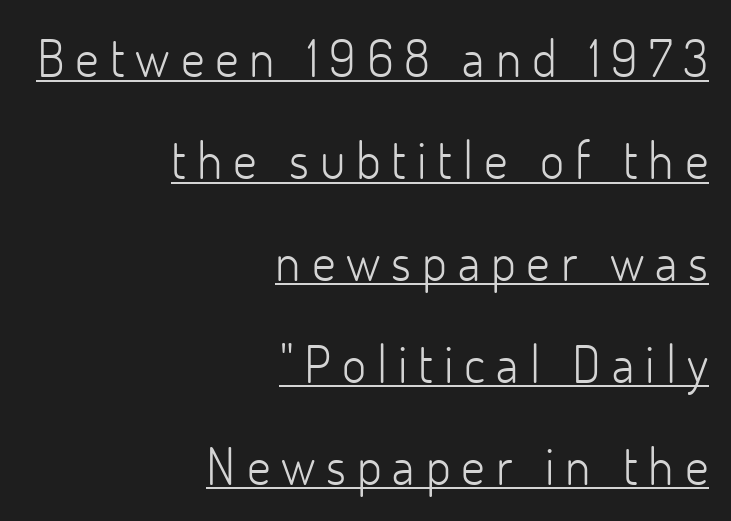
Q: Is the text bold? A: No.
Q: Is the text italic (slanted)? A: No, it is upright.
Q: Is the typeface a serif or a sans-serif typeface? A: Sans-serif.
Q: Is the text underlined? A: Yes.
Q: How is the paragraph aligned? A: Right-aligned.
Q: Is the spacing between letters normal or unusually wide? A: Unusually wide.
Q: Is the spacing between lines tight, normal or loose? A: Loose.
Q: Width (condensed, normal, or wide)? A: Normal.
Q: Stroke contrast? A: Low.
Q: x-height? A: Small.
Q: Monospaced? A: No.
